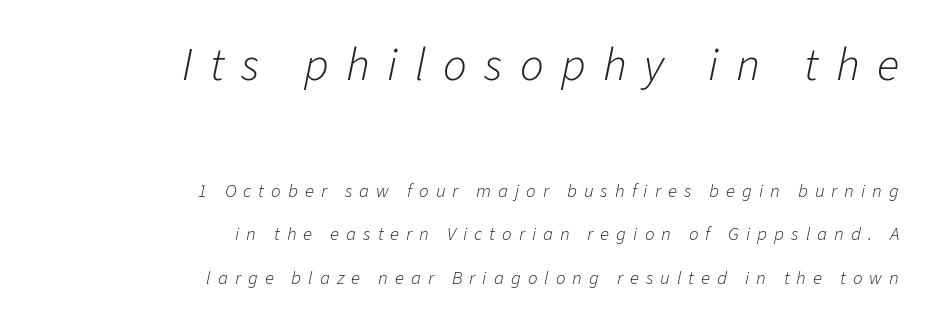
The image shows 47 px light type, italic (leaning right); set right-aligned, loose line spacing (2.3x), unusually wide letter spacing (+0.37 em), not underlined; the first (top) block is 2.47x larger; low stroke contrast and a medium x-height.
